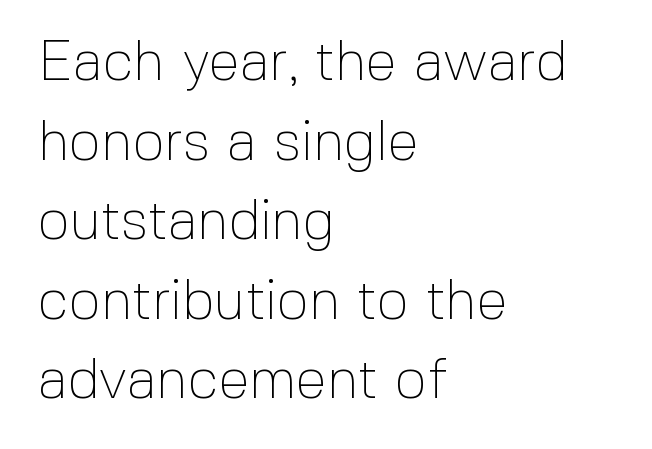
{"serif": "no", "italic": "no", "bold": "no", "weight": "thin", "width": "normal", "x_height": "medium", "monospaced": "no", "underline": "no", "align": "left", "line_spacing": "normal", "line_spacing_ratio": 1.42, "letter_spacing": "normal", "letter_spacing_em": 0.0, "glyph_px": 56}
